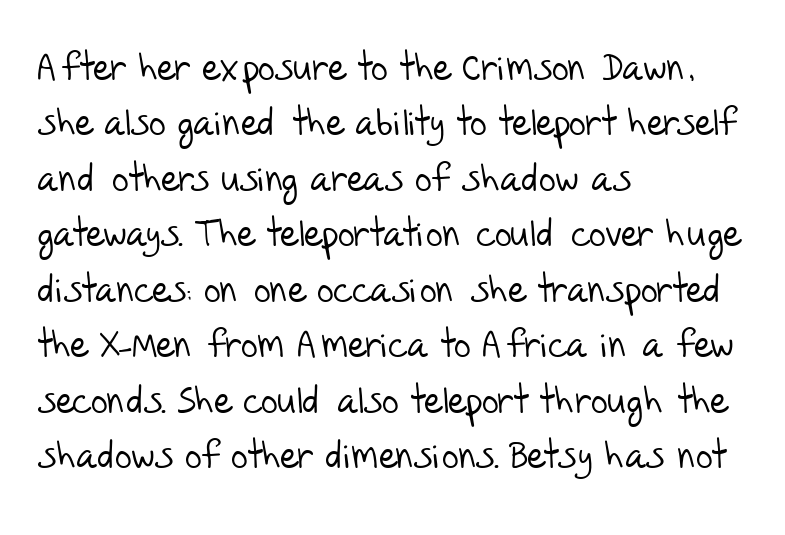
Q: Is the text bold? A: No.
Q: Is the typeface a serif or a sans-serif typeface? A: Sans-serif.
Q: Is the text underlined? A: No.
Q: How is the paragraph aligned? A: Left-aligned.
Q: Is the spacing between letters normal or unusually wide? A: Normal.
Q: Is the spacing between lines tight, normal or loose? A: Normal.
Q: Width (condensed, normal, or wide)? A: Normal.
Q: Stroke contrast? A: Low.
Q: x-height? A: Large.
Q: Monospaced? A: No.
